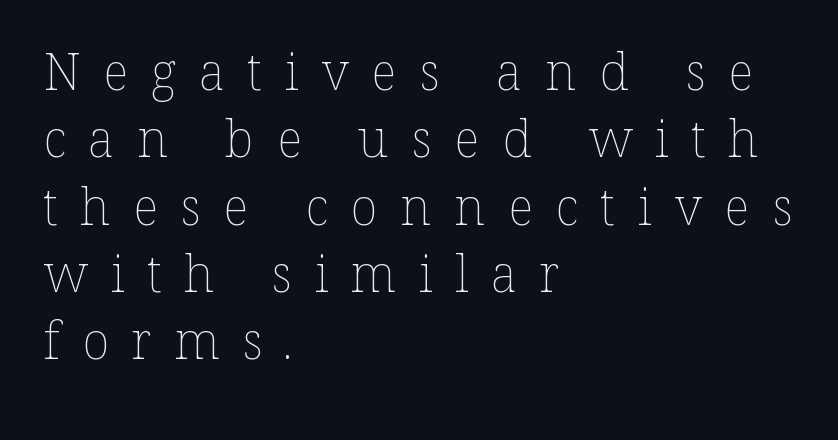
Is this a fixed-width face? No — the glyphs have proportional, varying widths. Weight: regular or lighter. All the whitespace from short lines collects on the right. The tracking reads as deliberately expanded to a designer's eye. A typesetter would call this leading conventional body-copy spacing. Unlike italic type, these characters show no tilt at all.
